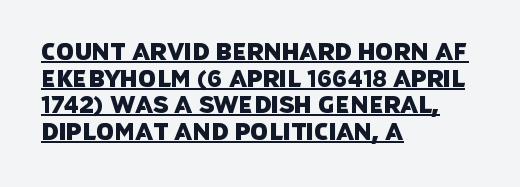
Q: Is the text underlined? A: Yes.
Q: How is the paragraph aligned? A: Left-aligned.
Q: Is the spacing between letters normal or unusually wide? A: Normal.
